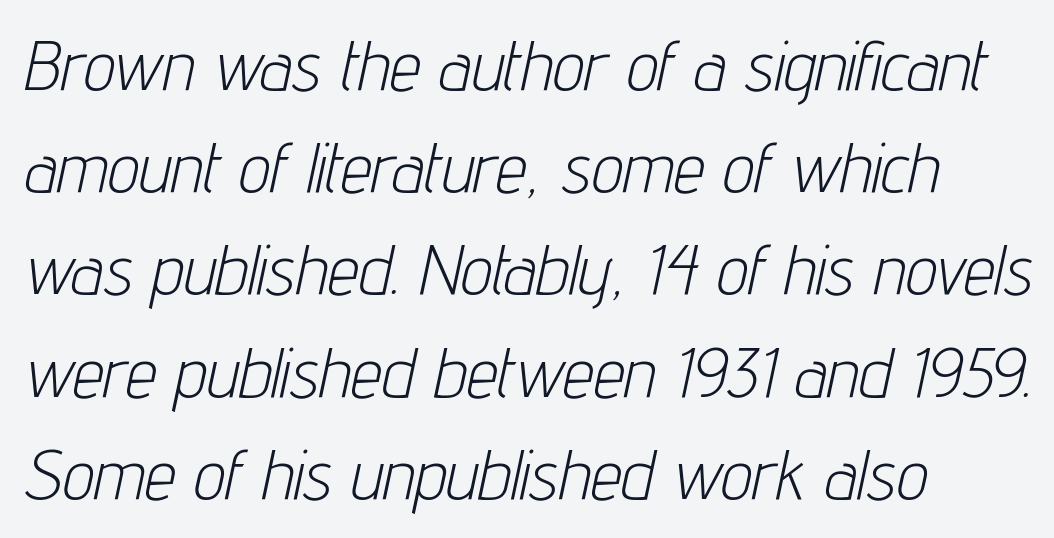
The image shows 70 px light, condensed type, italic (leaning right); set left-aligned, normal line spacing (1.46x), normal letter spacing, not underlined; low stroke contrast and a medium x-height.
